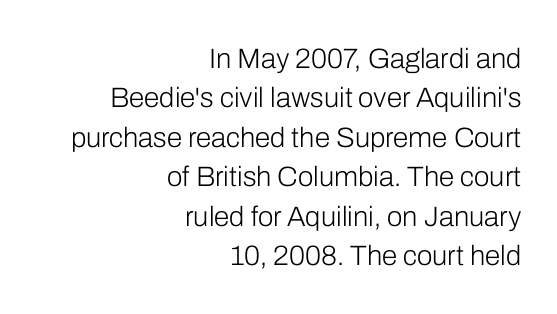
{"serif": "no", "italic": "no", "bold": "no", "weight": "light", "width": "normal", "stroke_contrast": "low", "x_height": "medium", "monospaced": "no", "underline": "no", "align": "right", "line_spacing": "normal", "line_spacing_ratio": 1.41, "letter_spacing": "normal", "letter_spacing_em": 0.0, "glyph_px": 28}
